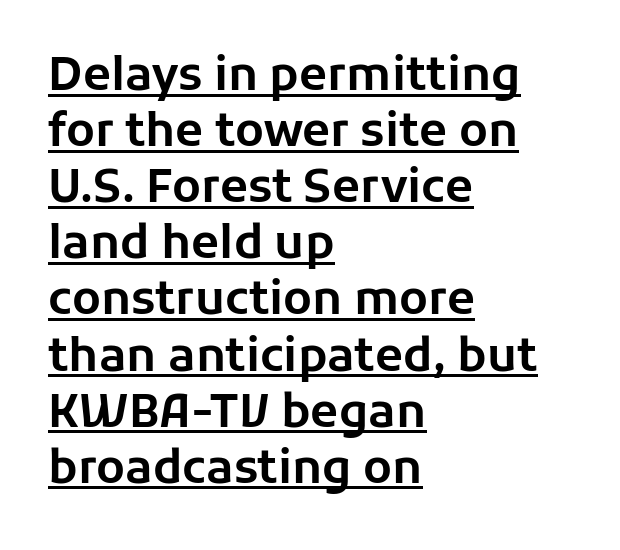
{"serif": "no", "italic": "no", "width": "normal", "stroke_contrast": "low", "x_height": "medium", "monospaced": "no", "underline": "yes", "align": "left", "line_spacing_ratio": 1.22, "letter_spacing": "normal", "letter_spacing_em": 0.0, "glyph_px": 46}
